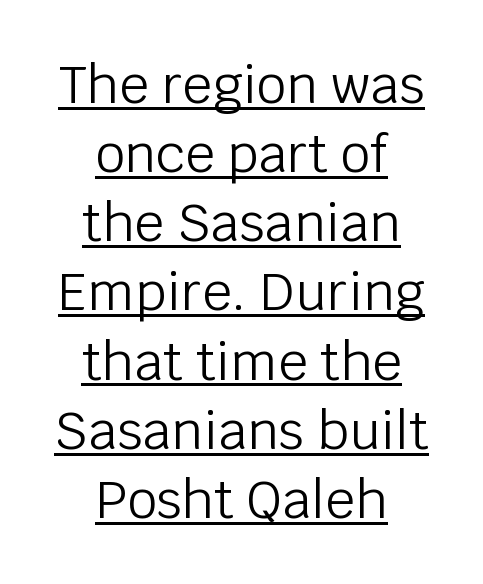
The image shows 52 px light sans-serif type, upright; set centered, normal line spacing (1.33x), normal letter spacing, underlined; low stroke contrast and a large x-height.
